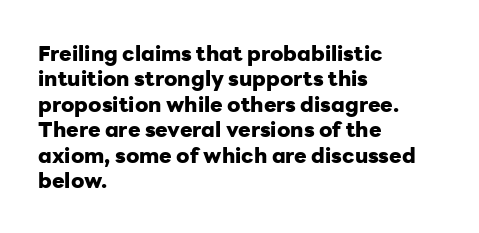
Q: Is the text bold? A: Yes.
Q: Is the text italic (slanted)? A: No, it is upright.
Q: Is the text underlined? A: No.
Q: How is the paragraph aligned? A: Left-aligned.
Q: Is the spacing between letters normal or unusually wide? A: Normal.
